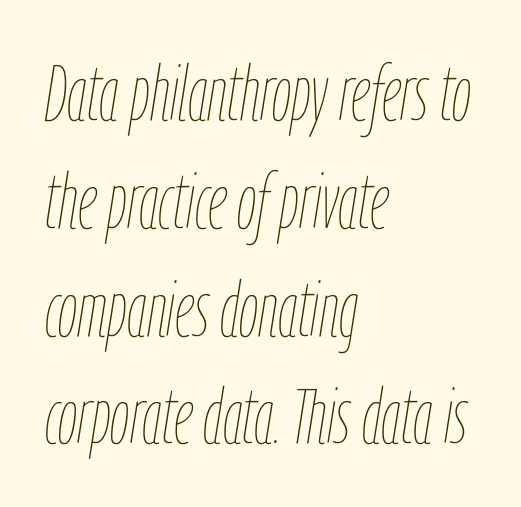
{"italic": "yes", "lean": "right", "slant_degrees": 9, "bold": "no", "weight": "thin", "width": "condensed", "stroke_contrast": "low", "x_height": "medium", "monospaced": "no", "underline": "no", "align": "left", "line_spacing": "normal", "line_spacing_ratio": 1.4, "letter_spacing": "normal", "letter_spacing_em": 0.0, "glyph_px": 77}
